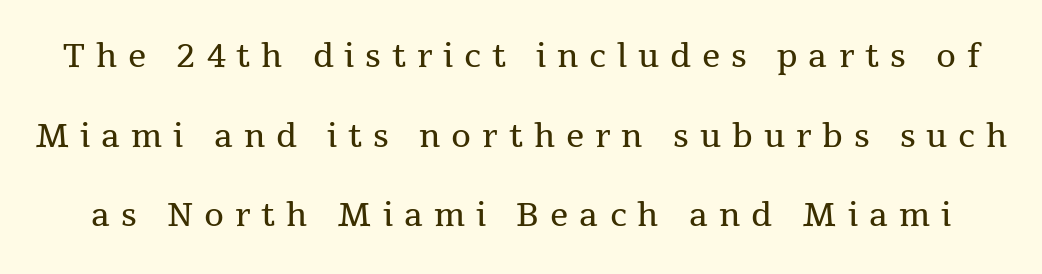
The image shows 32 px regular-weight serif type, upright; set loose line spacing (2.49x), unusually wide letter spacing (+0.34 em), not underlined; medium stroke contrast and a medium x-height.
